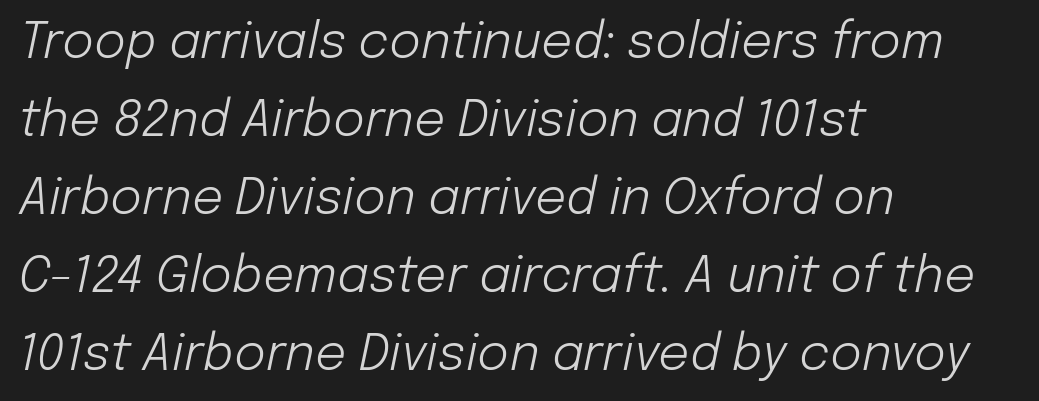
The image shows 49 px light type, italic (leaning right); set left-aligned, normal line spacing (1.59x), normal letter spacing, not underlined; low stroke contrast and a medium x-height.
